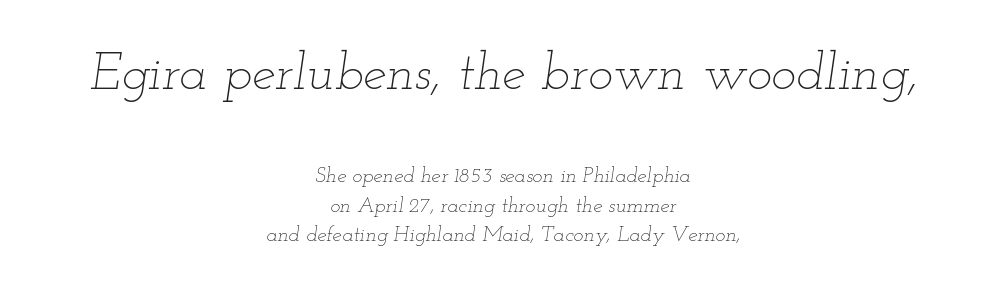
Q: Is the text bold? A: No.
Q: Is the text italic (slanted)? A: Yes, it leans right by about 12 degrees.
Q: Is the text underlined? A: No.
Q: How is the paragraph aligned? A: Centered.
Q: Is the spacing between letters normal or unusually wide? A: Normal.
Q: Is the spacing between lines tight, normal or loose? A: Normal.
Q: Which block of text is set in a larger size, the first (top) or the second (bottom)? A: The first (top) one.
Q: Width (condensed, normal, or wide)? A: Wide.
Q: Stroke contrast? A: Low.
Q: x-height? A: Small.
Q: Monospaced? A: No.
